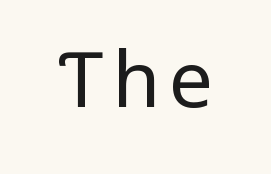
The image shows 78 px regular-weight, condensed sans-serif type, upright; set not underlined; low stroke contrast and a large x-height.
